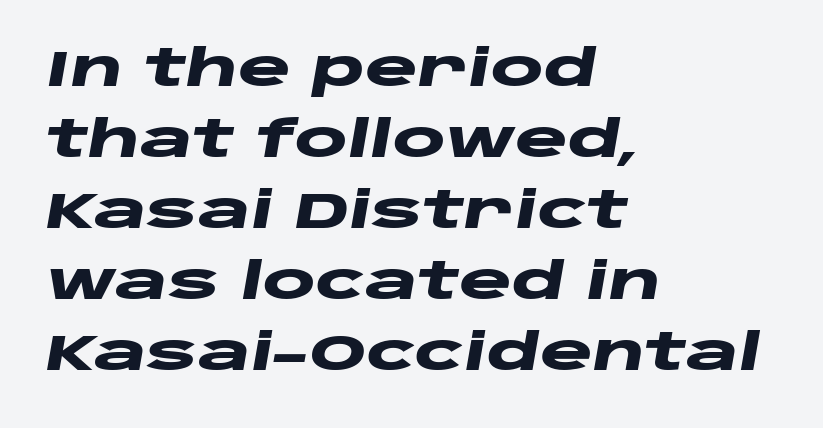
{"italic": "yes", "lean": "right", "slant_degrees": 10, "bold": "yes", "weight": "heavy", "width": "wide", "stroke_contrast": "low", "x_height": "large", "monospaced": "no", "underline": "no", "align": "left", "line_spacing": "normal", "line_spacing_ratio": 1.42, "letter_spacing": "normal", "letter_spacing_em": 0.0, "glyph_px": 50}
